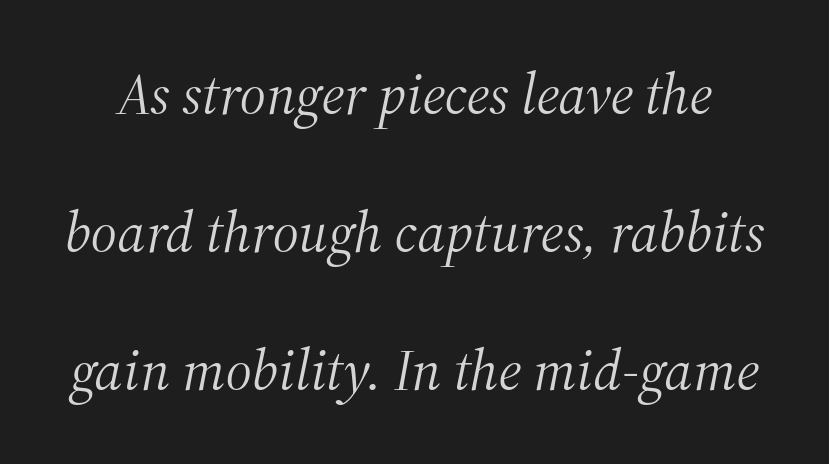
The text carries the slant typical of an italic or oblique font. Airy leading. Short note: letters normally spaced. The letters look calm and open, with moderate or lighter stems.
